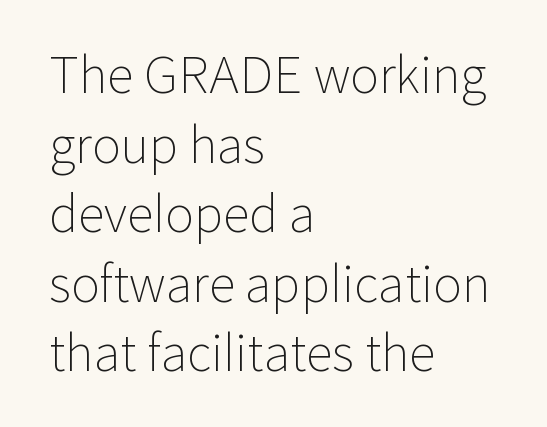
If you drew a line through each stem, it would be perfectly vertical. The vertical gap from one line to the next is medium. Standard letterfit; no display-style spreading of the glyphs. Letterform terminals end flat and unadorned throughout the passage. One-word summary of the alignment: left. Glance below the letters and you will spot only blank space.
